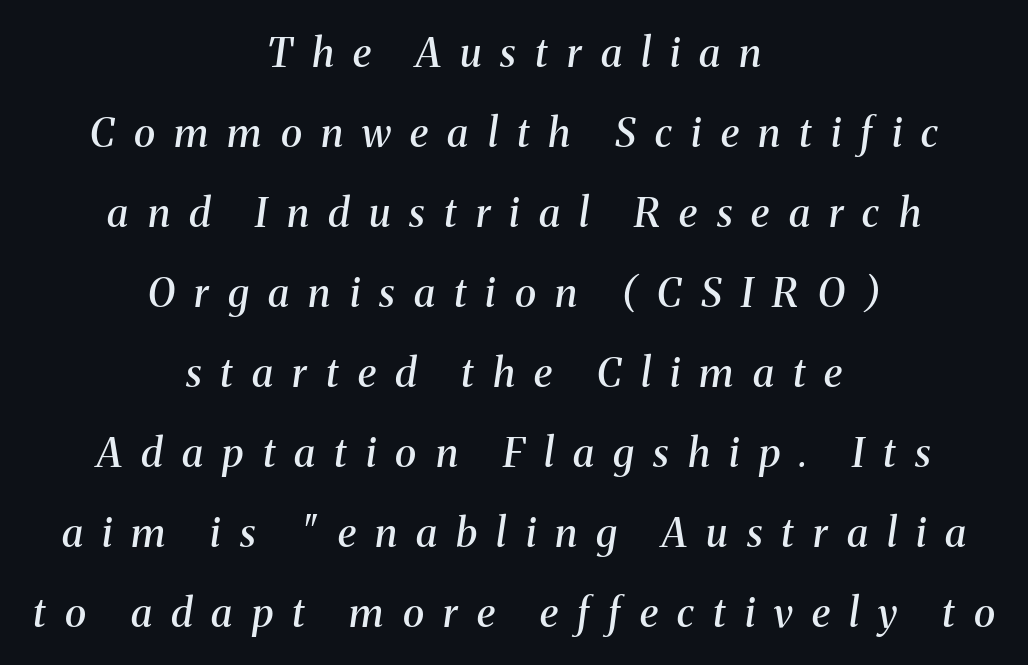
{"serif": "yes", "italic": "yes", "lean": "right", "slant_degrees": 8, "bold": "semi", "weight": "semibold", "width": "normal", "stroke_contrast": "medium", "x_height": "medium", "monospaced": "no", "underline": "no", "align": "center", "line_spacing": "loose", "line_spacing_ratio": 2.0, "letter_spacing": "wide", "letter_spacing_em": 0.48, "glyph_px": 40}
